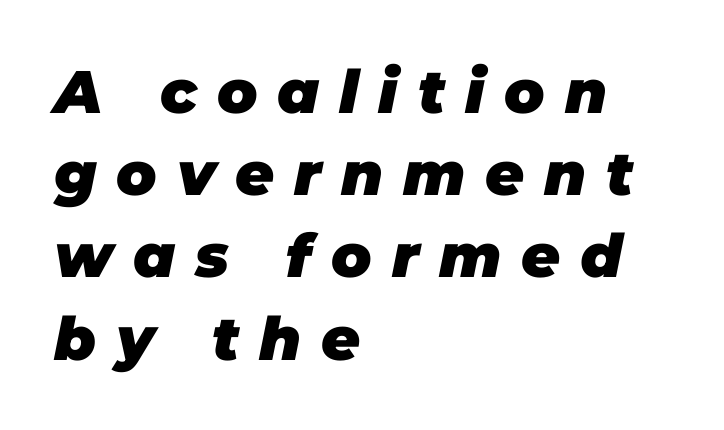
Q: Is the text bold? A: Yes.
Q: Is the text italic (slanted)? A: Yes, it leans right by about 11 degrees.
Q: Is the text underlined? A: No.
Q: How is the paragraph aligned? A: Left-aligned.
Q: Is the spacing between letters normal or unusually wide? A: Unusually wide.
Q: Is the spacing between lines tight, normal or loose? A: Normal.
Q: Width (condensed, normal, or wide)? A: Normal.
Q: Stroke contrast? A: Low.
Q: x-height? A: Large.
Q: Monospaced? A: No.
